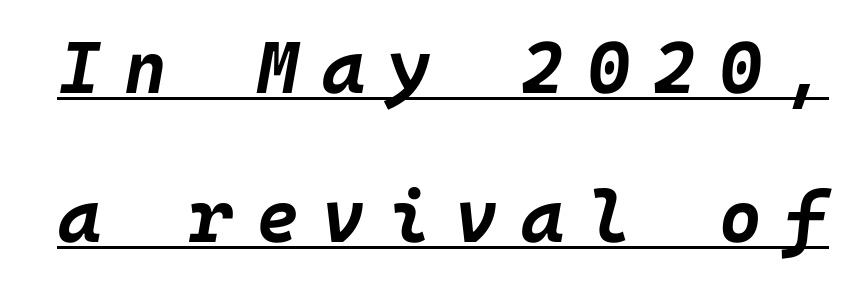
The image shows 73 px bold type, italic (leaning right); set loose line spacing (2.04x), unusually wide letter spacing (+0.32 em), underlined; low stroke contrast and a large x-height.
